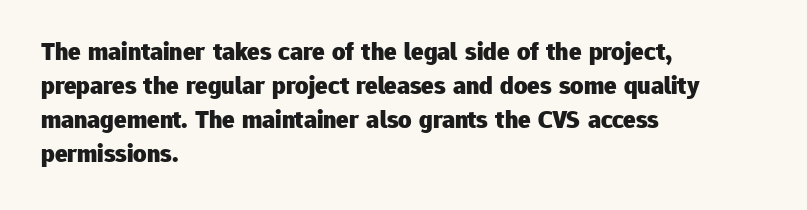
The image shows 26 px bold type, upright; set left-aligned, normal line spacing (1.31x), normal letter spacing, not underlined.
